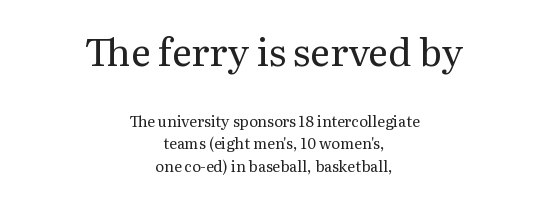
{"serif": "yes", "italic": "no", "bold": "no", "weight": "regular", "width": "normal", "stroke_contrast": "medium", "x_height": "medium", "monospaced": "no", "underline": "no", "align": "center", "line_spacing": "normal", "line_spacing_ratio": 1.51, "letter_spacing": "normal", "letter_spacing_em": 0.0, "larger_block": "first", "size_ratio": 2.53, "glyph_px": 38}
